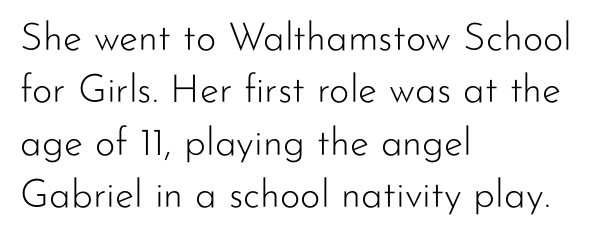
The image shows 39 px light sans-serif type, upright; set left-aligned, normal line spacing (1.34x), normal letter spacing, not underlined; low stroke contrast and a small x-height.
